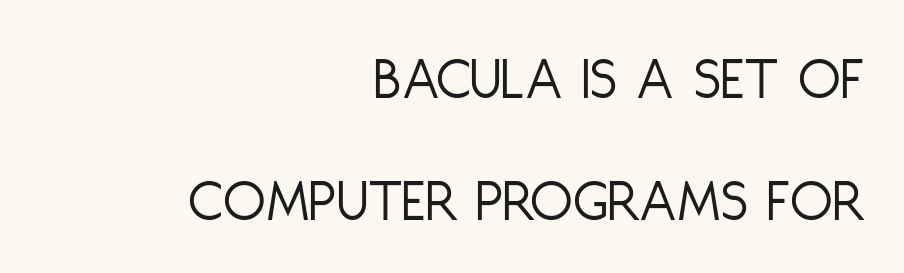
Q: Is the text bold? A: No.
Q: Is the text italic (slanted)? A: No, it is upright.
Q: Is the typeface a serif or a sans-serif typeface? A: Sans-serif.
Q: Is the text underlined? A: No.
Q: How is the paragraph aligned? A: Right-aligned.
Q: Is the spacing between letters normal or unusually wide? A: Normal.
Q: Is the spacing between lines tight, normal or loose? A: Loose.
Q: Width (condensed, normal, or wide)? A: Condensed.
Q: Stroke contrast? A: Low.
Q: x-height? A: Large.
Q: Monospaced? A: No.
